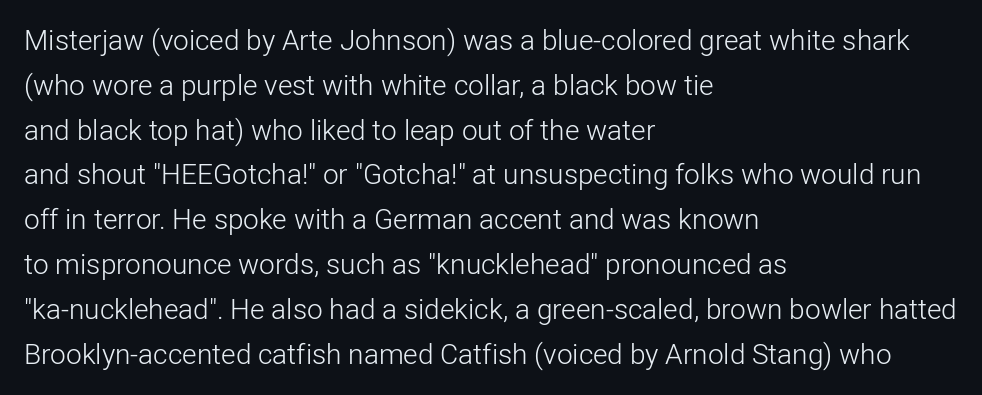
The image shows 28 px light sans-serif type, upright; set left-aligned, normal line spacing (1.6x), normal letter spacing, not underlined; low stroke contrast and a medium x-height.
